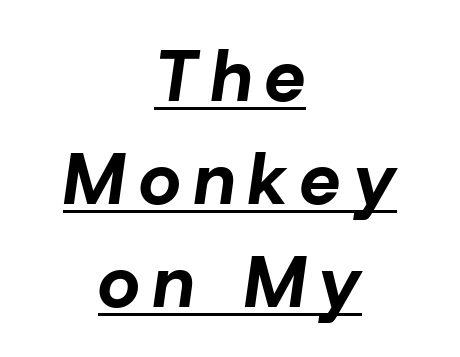
You'd pick this weight for a headline — it's a proper bold. Interline gaps are of average width in this sample. Proportional: the letters do not fall into vertical columns. The lines in this sample share a center point and differ in where they start and stop. This is underlined copy, the kind a proofreader might mark for attention.
